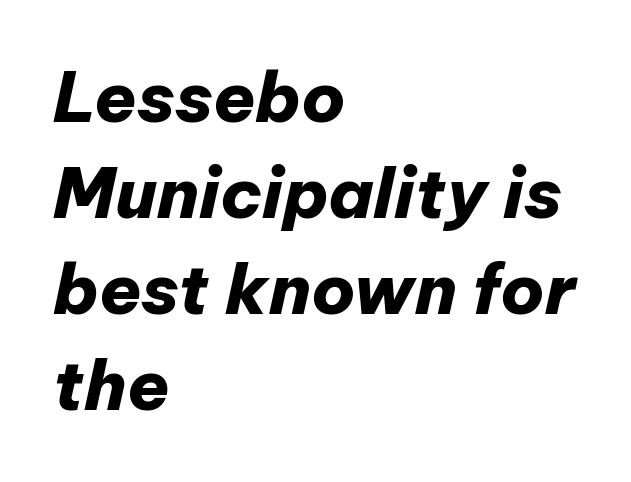
Regular leading. The lines are quadded left. You can tell it's italic because the verticals aren't actually vertical. Compared with typical body copy, the letter spacing here is the same.
